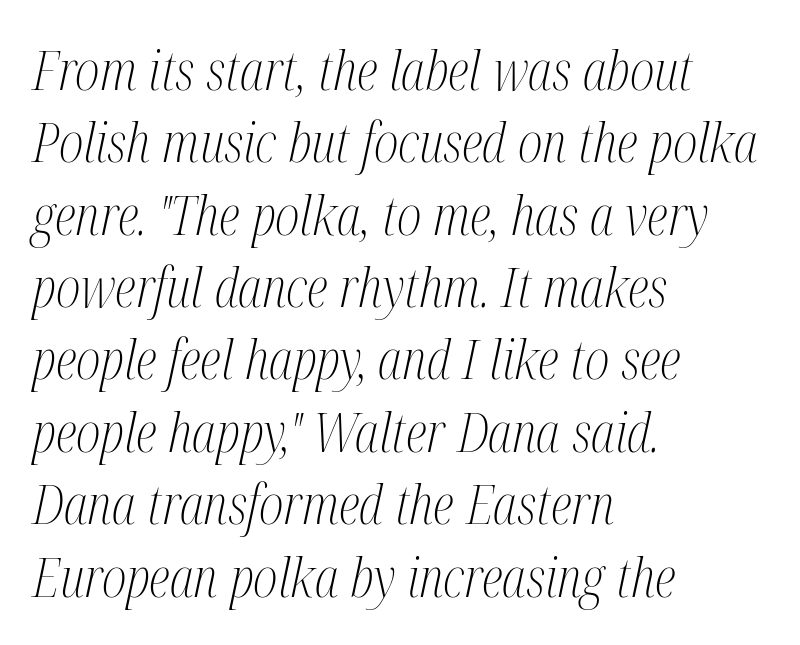
{"serif": "yes", "italic": "yes", "lean": "right", "slant_degrees": 12, "bold": "no", "weight": "light", "width": "condensed", "stroke_contrast": "medium", "x_height": "medium", "monospaced": "no", "underline": "no", "align": "left", "line_spacing": "normal", "line_spacing_ratio": 1.34, "letter_spacing": "normal", "letter_spacing_em": 0.0, "glyph_px": 54}
